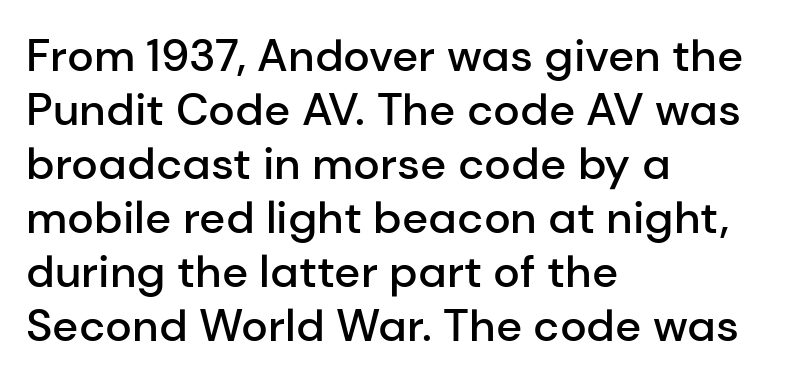
Q: Is the text bold? A: Semi-bold.
Q: Is the text italic (slanted)? A: No, it is upright.
Q: Is the typeface a serif or a sans-serif typeface? A: Sans-serif.
Q: Is the text underlined? A: No.
Q: How is the paragraph aligned? A: Left-aligned.
Q: Is the spacing between letters normal or unusually wide? A: Normal.
Q: Width (condensed, normal, or wide)? A: Normal.
Q: Stroke contrast? A: Low.
Q: x-height? A: Medium.
Q: Monospaced? A: No.
